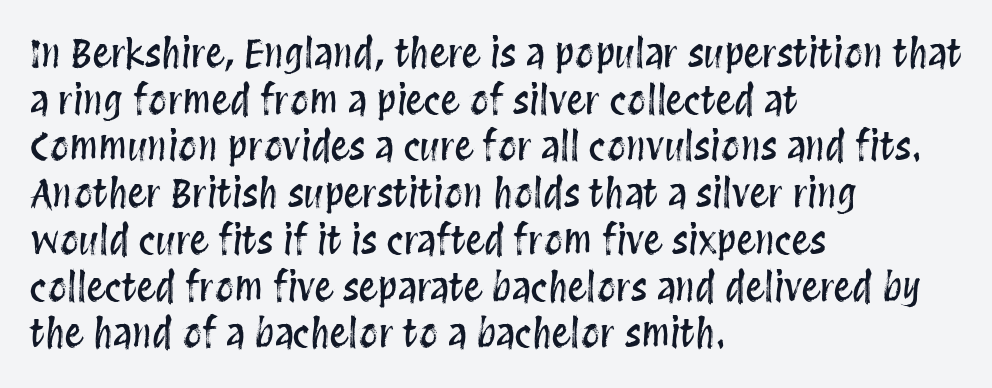
Short and long lines alike share a common starting point at left. Do the characters align in a grid? No, the font is proportional. Tracking value appears to be zero — textbook default spacing. Style check: upright. Check the space under the baseline: it is left empty.
